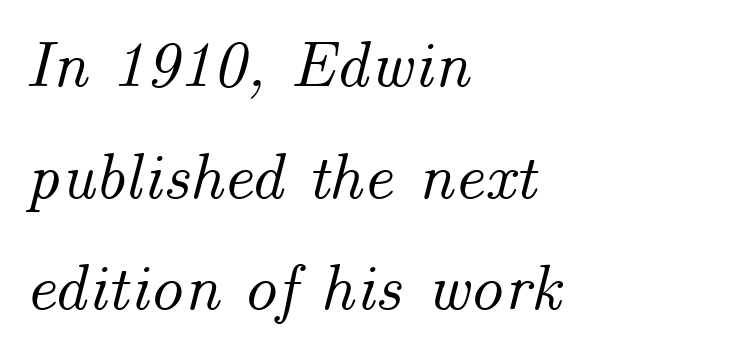
{"italic": "yes", "lean": "right", "slant_degrees": 14, "width": "normal", "stroke_contrast": "medium", "x_height": "small", "monospaced": "no", "underline": "no", "align": "left", "line_spacing": "normal", "line_spacing_ratio": 1.69, "letter_spacing": "normal", "letter_spacing_em": 0.0, "glyph_px": 66}
